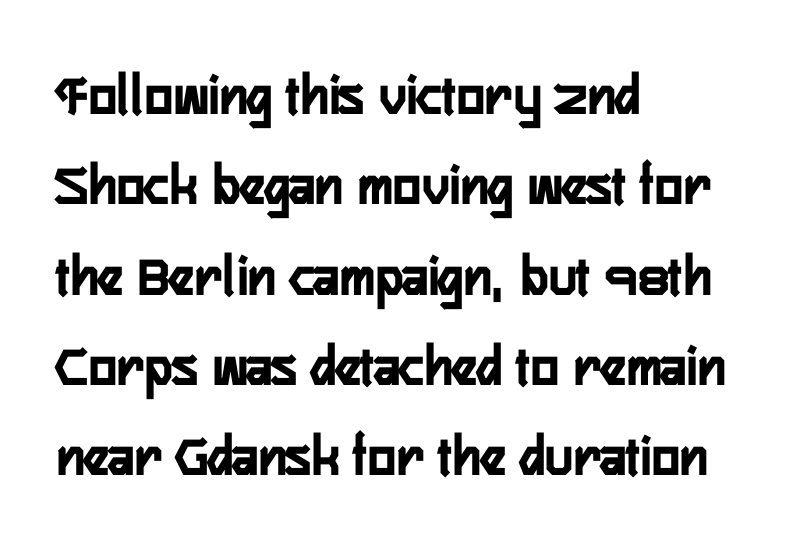
Q: Is the text italic (slanted)? A: No, it is upright.
Q: Is the typeface a serif or a sans-serif typeface? A: Sans-serif.
Q: Is the text underlined? A: No.
Q: How is the paragraph aligned? A: Left-aligned.
Q: Is the spacing between letters normal or unusually wide? A: Normal.
Q: Is the spacing between lines tight, normal or loose? A: Normal.
Q: Width (condensed, normal, or wide)? A: Condensed.
Q: Stroke contrast? A: Low.
Q: x-height? A: Medium.
Q: Monospaced? A: No.
